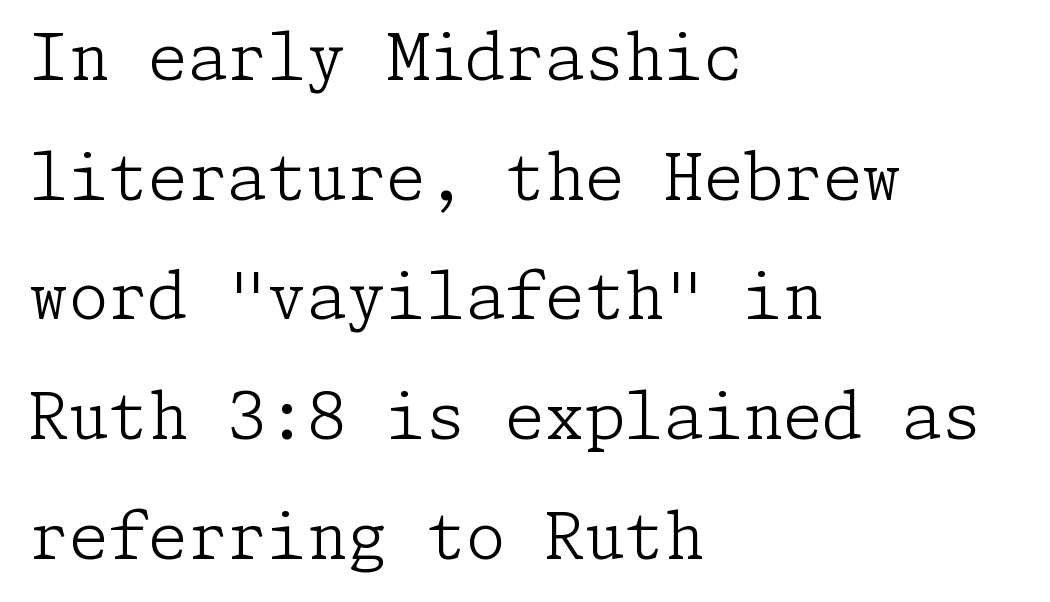
Q: Is the text bold? A: No.
Q: Is the text italic (slanted)? A: No, it is upright.
Q: Is the typeface a serif or a sans-serif typeface? A: Serif.
Q: Is the text underlined? A: No.
Q: How is the paragraph aligned? A: Left-aligned.
Q: Is the spacing between letters normal or unusually wide? A: Normal.
Q: Width (condensed, normal, or wide)? A: Normal.
Q: Stroke contrast? A: Low.
Q: x-height? A: Medium.
